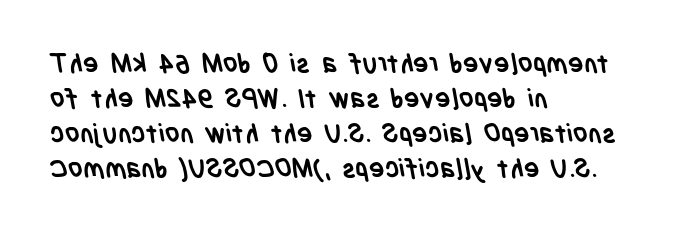
The image shows 26 px bold type; set left-aligned, normal line spacing (1.35x), normal letter spacing, not underlined.
